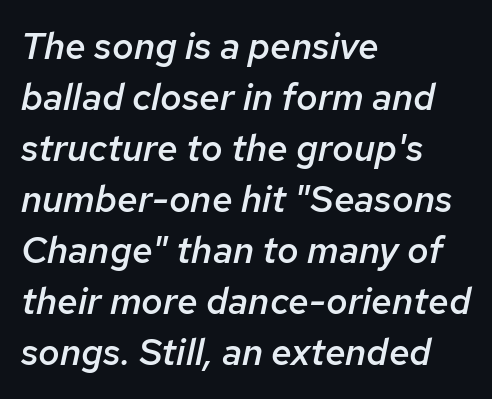
Q: Is the text bold? A: Semi-bold.
Q: Is the text italic (slanted)? A: Yes, it leans right by about 12 degrees.
Q: Is the text underlined? A: No.
Q: How is the paragraph aligned? A: Left-aligned.
Q: Is the spacing between letters normal or unusually wide? A: Normal.
Q: Is the spacing between lines tight, normal or loose? A: Normal.
Q: Width (condensed, normal, or wide)? A: Normal.
Q: Stroke contrast? A: Low.
Q: x-height? A: Medium.
Q: Monospaced? A: No.
